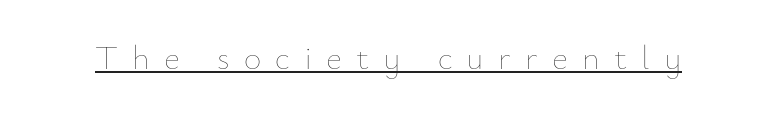
Q: Is the text bold? A: No.
Q: Is the text italic (slanted)? A: No, it is upright.
Q: Is the text underlined? A: Yes.
Q: Is the spacing between letters normal or unusually wide? A: Unusually wide.
Q: Width (condensed, normal, or wide)? A: Normal.
Q: Stroke contrast? A: Low.
Q: x-height? A: Small.
Q: Monospaced? A: No.
